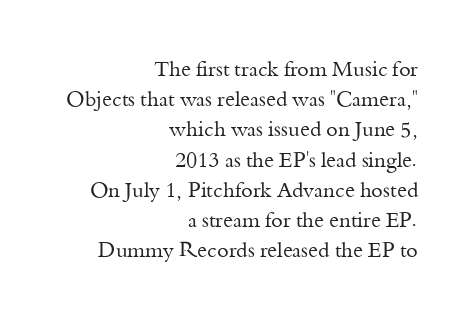
Q: Is the text bold? A: No.
Q: Is the text italic (slanted)? A: No, it is upright.
Q: Is the text underlined? A: No.
Q: How is the paragraph aligned? A: Right-aligned.
Q: Is the spacing between letters normal or unusually wide? A: Normal.
Q: Is the spacing between lines tight, normal or loose? A: Normal.
